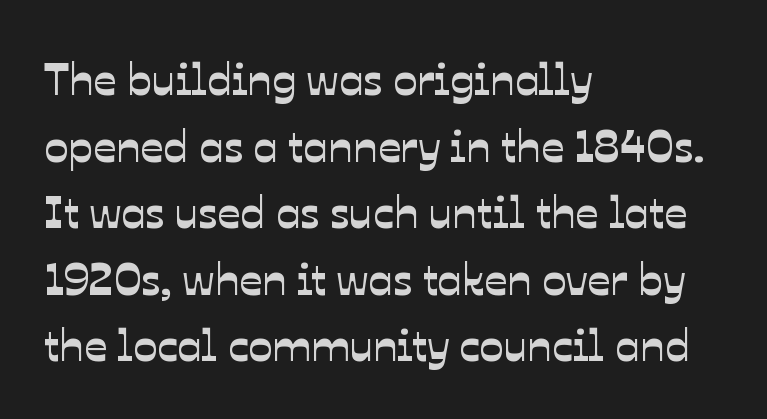
Q: Is the typeface a serif or a sans-serif typeface? A: Sans-serif.
Q: Is the text underlined? A: No.
Q: How is the paragraph aligned? A: Left-aligned.
Q: Is the spacing between letters normal or unusually wide? A: Normal.
Q: Is the spacing between lines tight, normal or loose? A: Normal.
Q: Width (condensed, normal, or wide)? A: Normal.
Q: Stroke contrast? A: Low.
Q: x-height? A: Medium.
Q: Monospaced? A: No.
